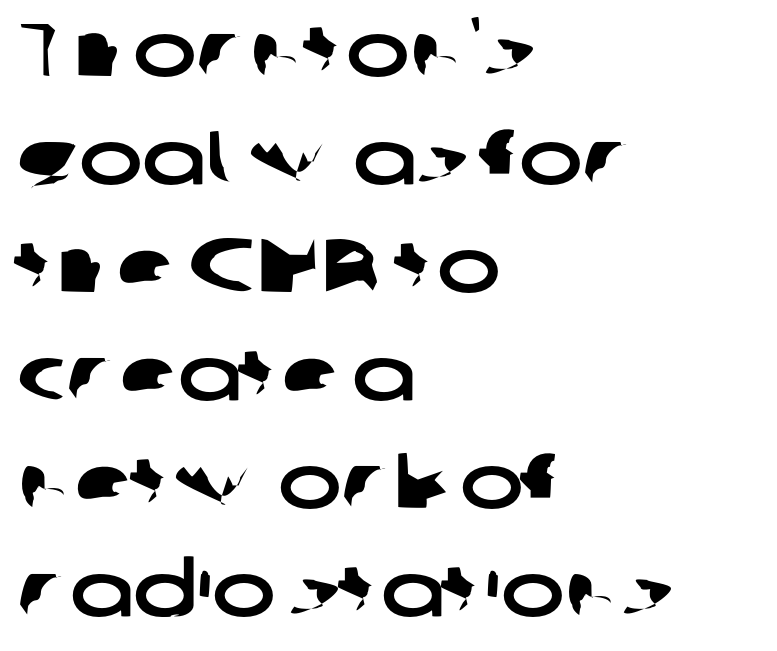
Spacing verdict: proportional, widths tailored to each character. You can tell from the bare stems that sans-serif type was used. How would I describe the line gaps? Plain and ordinary. These lines stack with their left ends in a neat column. Letter spacing: default. Descenders are the only things crossing below the line.
